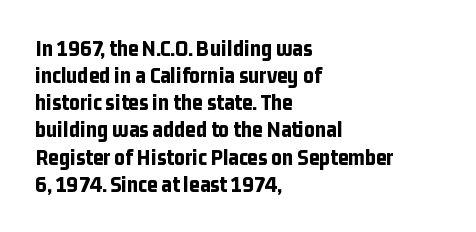
{"italic": "no", "bold": "yes", "underline": "no", "align": "left", "line_spacing_ratio": 1.18, "letter_spacing": "normal", "letter_spacing_em": 0.0, "glyph_px": 23}
